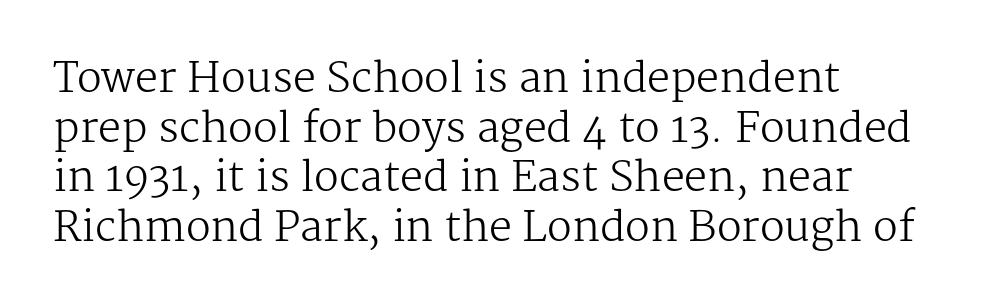
{"serif": "yes", "italic": "no", "bold": "no", "weight": "regular", "width": "normal", "stroke_contrast": "medium", "x_height": "medium", "monospaced": "no", "underline": "no", "align": "left", "line_spacing_ratio": 1.21, "letter_spacing": "normal", "letter_spacing_em": 0.0, "glyph_px": 41}
